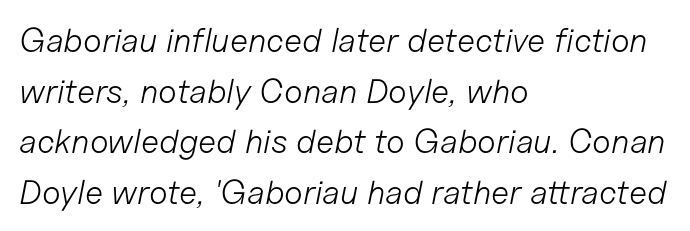
This sample has the flowing, uneven cadence of proportional lettering. The whole block is typeset with a tilt. The face used here is rendered with its standard letterfit. Stroke mass is kept to a normal reading level or below.
